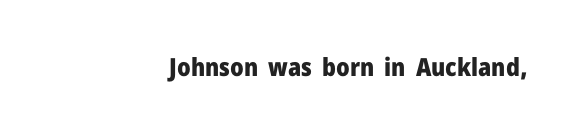
Q: Is the text bold? A: Yes.
Q: Is the text italic (slanted)? A: No, it is upright.
Q: Is the text underlined? A: No.
Q: How is the paragraph aligned? A: Right-aligned.
Q: Is the spacing between letters normal or unusually wide? A: Normal.
